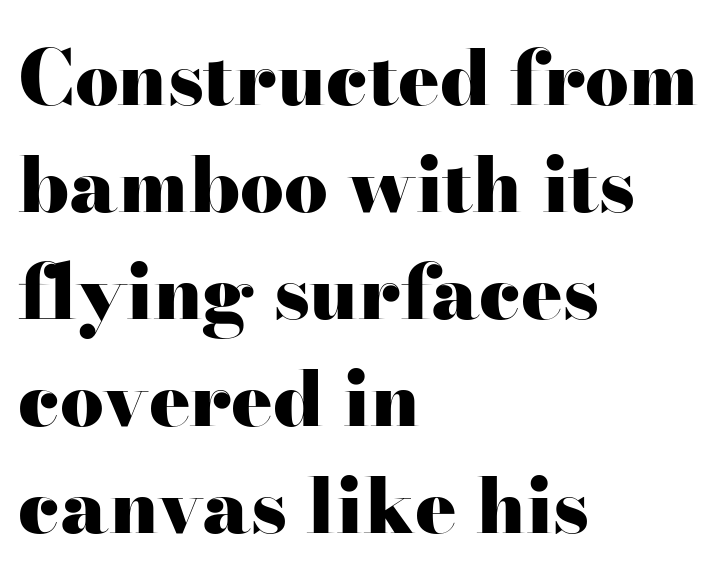
{"serif": "yes", "italic": "no", "bold": "yes", "weight": "heavy", "width": "wide", "stroke_contrast": "high", "x_height": "small", "monospaced": "no", "underline": "no", "align": "left", "line_spacing": "normal", "line_spacing_ratio": 1.39, "letter_spacing": "normal", "letter_spacing_em": 0.0, "glyph_px": 77}
